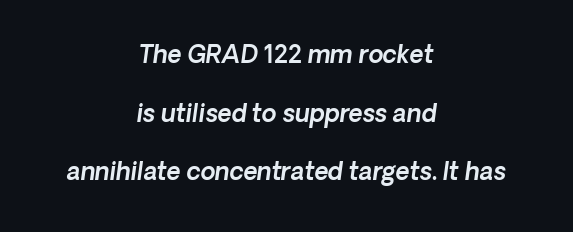
Q: Is the text italic (slanted)? A: Yes, it leans right by about 8 degrees.
Q: Is the text underlined? A: No.
Q: How is the paragraph aligned? A: Centered.
Q: Is the spacing between letters normal or unusually wide? A: Normal.
Q: Is the spacing between lines tight, normal or loose? A: Loose.
